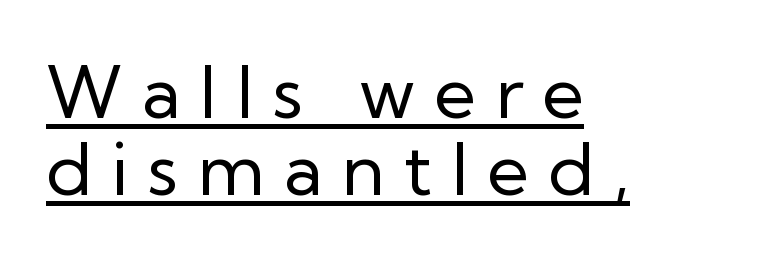
A quiet, ordinary-to-light weight characterises the typeface. Students, observe the line beneath the letters — that is underlining. Posture: upright roman. What kind of face is this? One without serifs — a sans. Looks like regular typesetting: each glyph gets only the width it needs.
